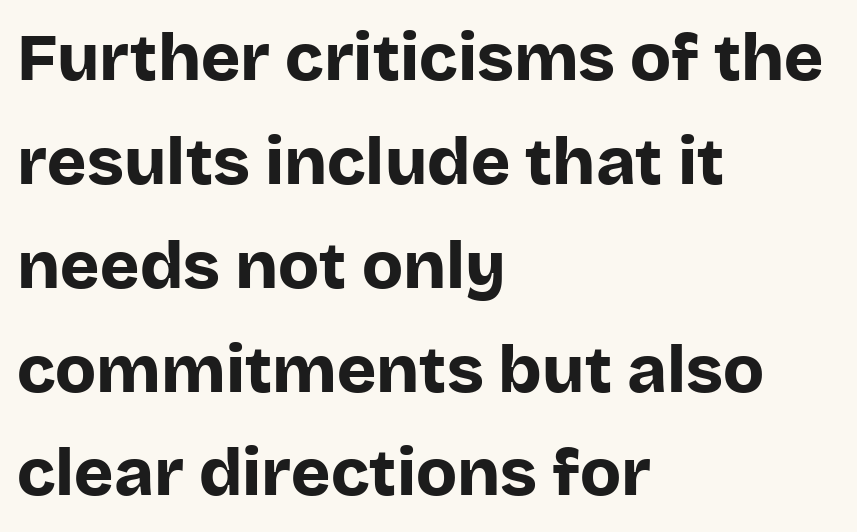
Regular leading. A clean baseline with only descenders dipping below it. Character widths vary here, with narrow letters taking less room than wide ones. Caption: multi-line text, flush left, ragged right.
